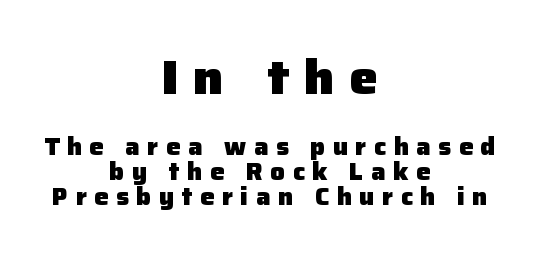
The emphasis by scale lands on block number one, above. The typeface chosen for these lines omits serifs. Horizontal alignment here is central, giving a formal, balanced look. Just letters on the line, the space beneath them empty. Stroke thickness is high; the sample reads as a true bold. The passage shown is typed in a proportional face where columns would drift.
